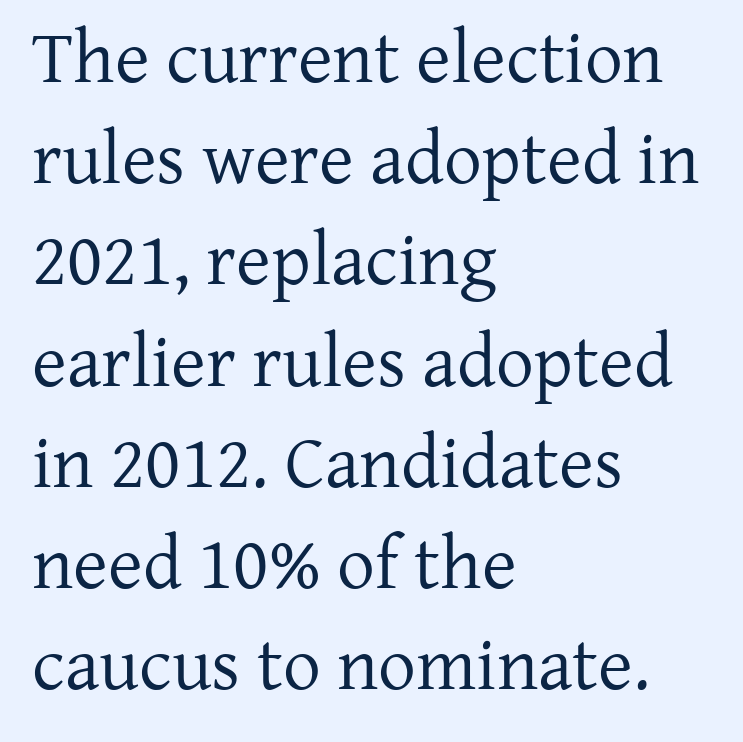
The image shows 75 px regular-weight serif type, upright; set left-aligned, normal line spacing (1.35x), normal letter spacing, not underlined; low stroke contrast and a medium x-height.
